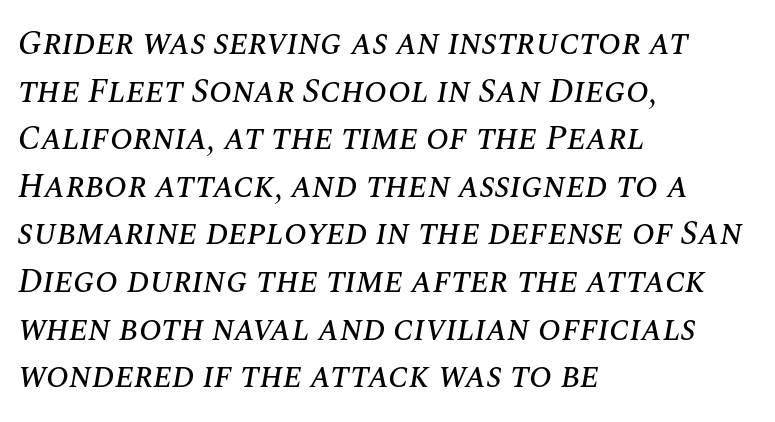
{"italic": "yes", "lean": "right", "slant_degrees": 10, "width": "normal", "stroke_contrast": "medium", "x_height": "large", "monospaced": "no", "underline": "no", "align": "left", "line_spacing": "normal", "line_spacing_ratio": 1.4, "letter_spacing": "normal", "letter_spacing_em": 0.0, "glyph_px": 34}
